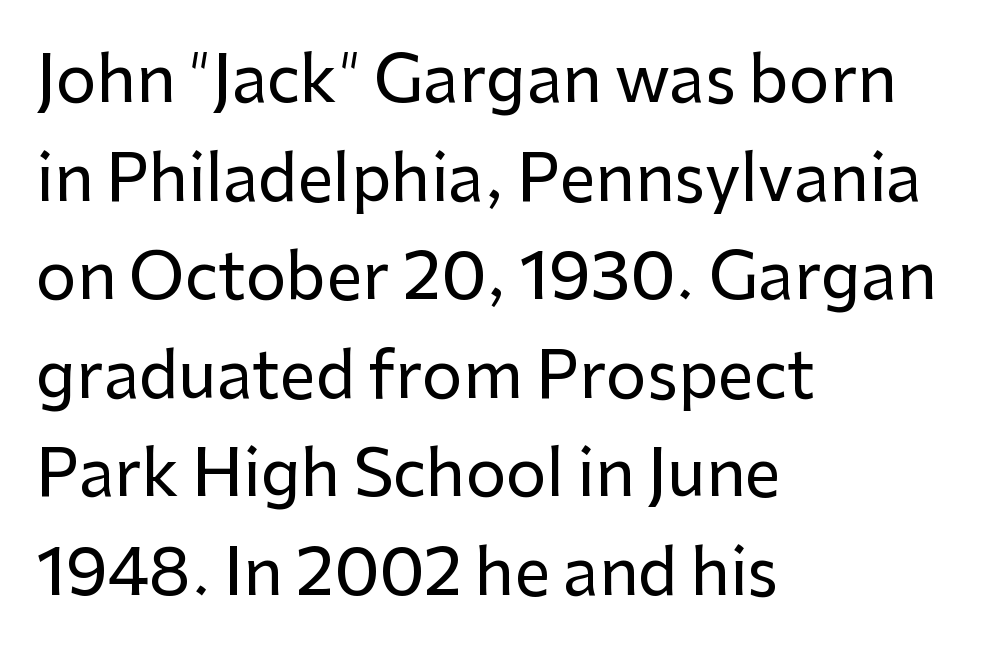
{"serif": "no", "italic": "no", "width": "normal", "stroke_contrast": "low", "x_height": "medium", "monospaced": "no", "underline": "no", "align": "left", "line_spacing": "normal", "line_spacing_ratio": 1.54, "letter_spacing": "normal", "letter_spacing_em": 0.0, "glyph_px": 64}
